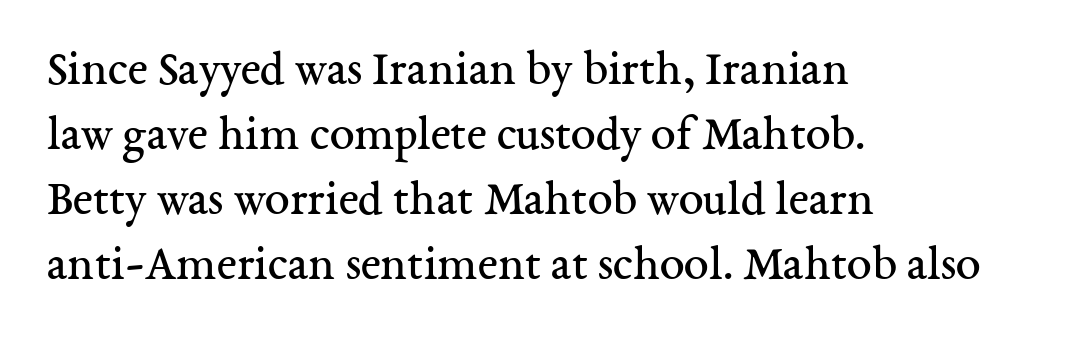
{"serif": "yes", "italic": "no", "bold": "no", "weight": "regular", "width": "normal", "stroke_contrast": "medium", "x_height": "medium", "monospaced": "no", "underline": "no", "align": "left", "line_spacing": "normal", "line_spacing_ratio": 1.3, "letter_spacing": "normal", "letter_spacing_em": 0.0, "glyph_px": 50}
